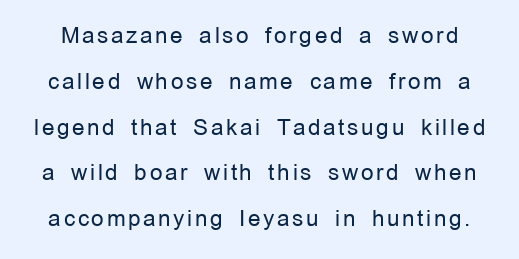
Summary of vertical rhythm: relaxed, with wide interline spacing. The font is comparable to plain body text, perhaps lighter. Descender tails drop into unmarked territory. This sample uses an upright cut, with every glyph sitting square on the baseline.
